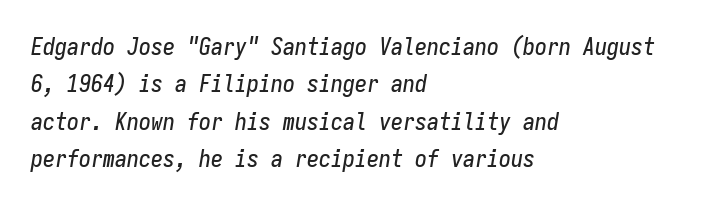
The image shows 24 px text type, italic (leaning right); set left-aligned, normal line spacing (1.56x), normal letter spacing, not underlined.
